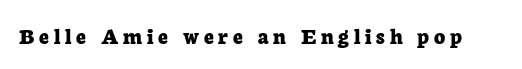
{"italic": "no", "bold": "yes", "underline": "no", "letter_spacing": "wide", "letter_spacing_em": 0.2, "glyph_px": 24}
